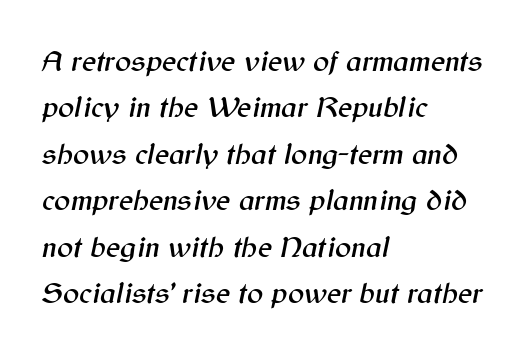
The image shows 30 px text type, italic (leaning right); set left-aligned, normal line spacing (1.55x), normal letter spacing, not underlined; medium stroke contrast and a medium x-height.
